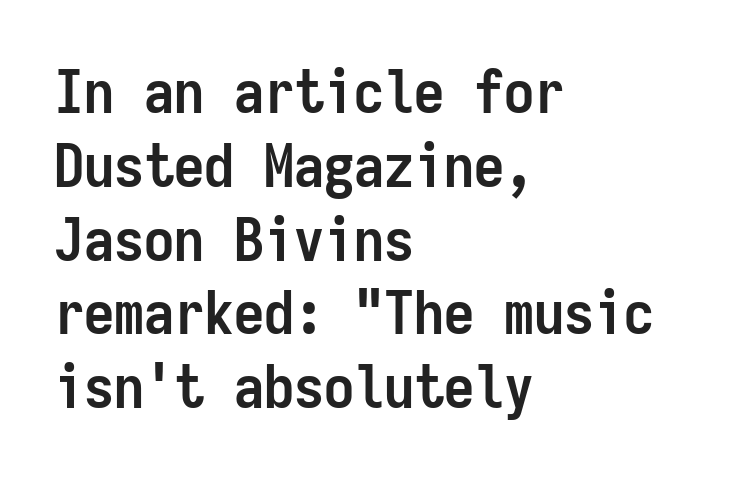
Q: Is the text bold? A: Yes.
Q: Is the text italic (slanted)? A: No, it is upright.
Q: Is the typeface a serif or a sans-serif typeface? A: Sans-serif.
Q: Is the text underlined? A: No.
Q: How is the paragraph aligned? A: Left-aligned.
Q: Is the spacing between letters normal or unusually wide? A: Normal.
Q: Width (condensed, normal, or wide)? A: Condensed.
Q: Stroke contrast? A: Low.
Q: x-height? A: Medium.
Q: Monospaced? A: Yes.
